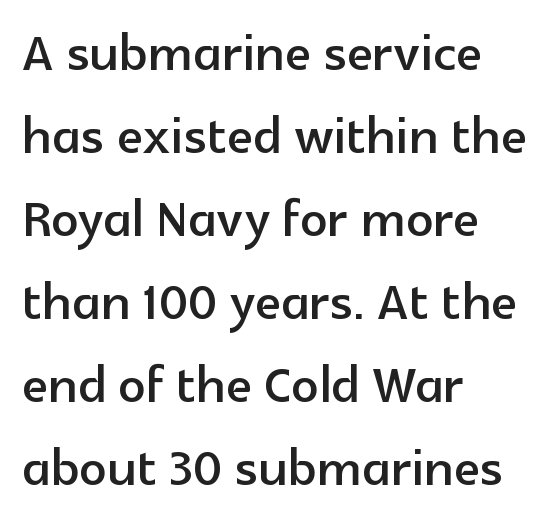
The image shows 68 px sans-serif type, upright; set left-aligned, line spacing 1.22x, normal letter spacing, not underlined; a medium x-height.
